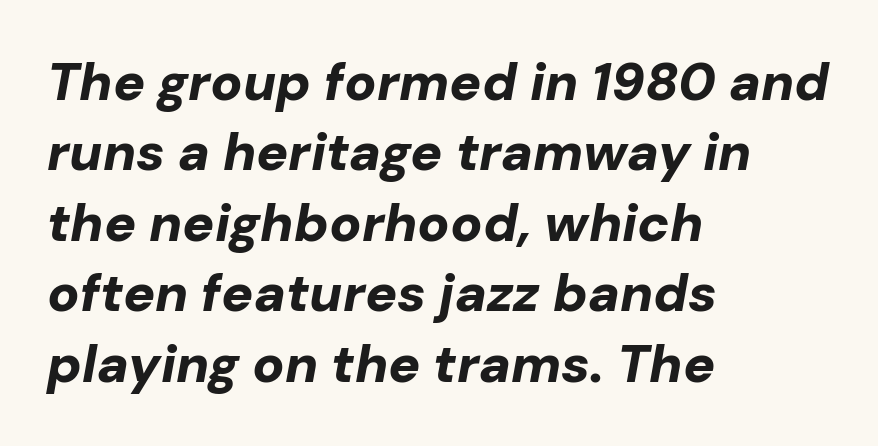
The image shows 53 px bold type, italic (leaning right); set left-aligned, normal line spacing (1.33x), normal letter spacing, not underlined; low stroke contrast and a medium x-height.
